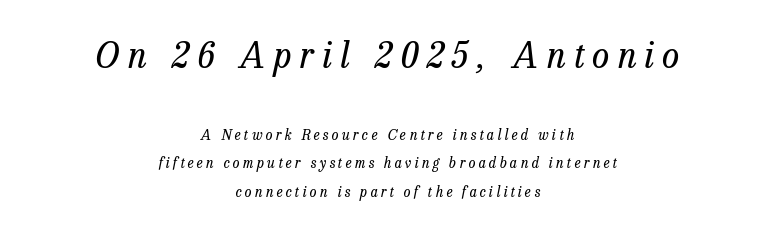
The image shows 35 px regular-weight serif type, italic (leaning right); set centered, loose line spacing (2.01x), unusually wide letter spacing (+0.23 em), not underlined; the first (top) block is 2.5x larger; low stroke contrast and a medium x-height.
